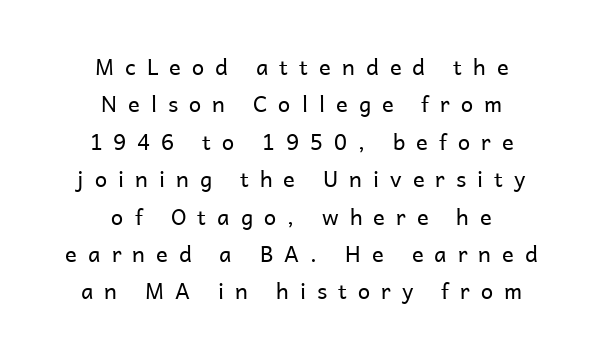
The image shows 22 px text type, upright; set centered, normal line spacing (1.7x), unusually wide letter spacing (+0.5 em), not underlined.
